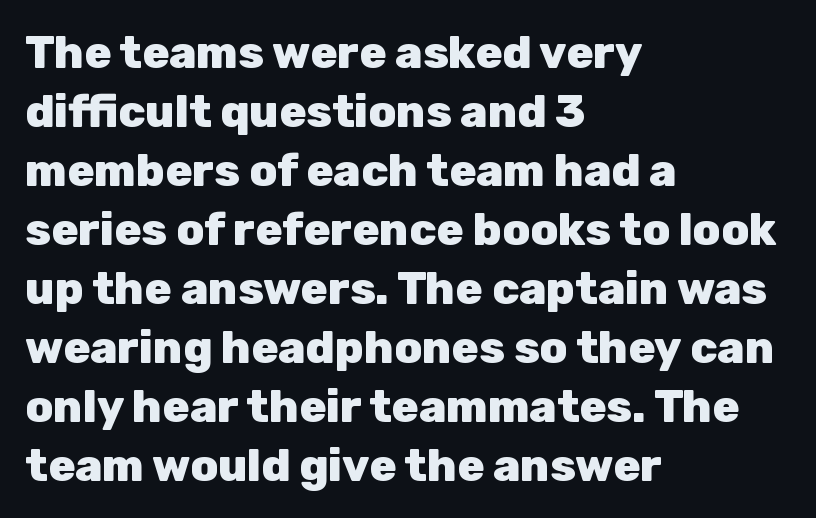
{"serif": "no", "italic": "no", "bold": "yes", "weight": "heavy", "width": "normal", "stroke_contrast": "low", "x_height": "medium", "monospaced": "no", "underline": "no", "align": "left", "line_spacing": "normal", "line_spacing_ratio": 1.31, "letter_spacing": "normal", "letter_spacing_em": 0.0, "glyph_px": 45}
